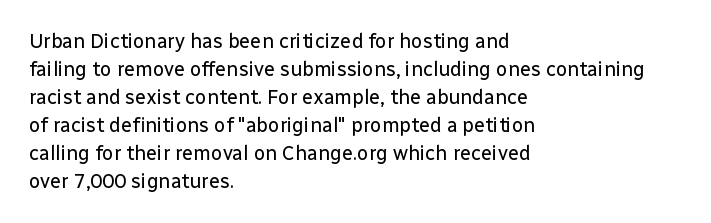
Q: Is the text bold? A: No.
Q: Is the text italic (slanted)? A: No, it is upright.
Q: Is the text underlined? A: No.
Q: How is the paragraph aligned? A: Left-aligned.
Q: Is the spacing between letters normal or unusually wide? A: Normal.
Q: Is the spacing between lines tight, normal or loose? A: Normal.
